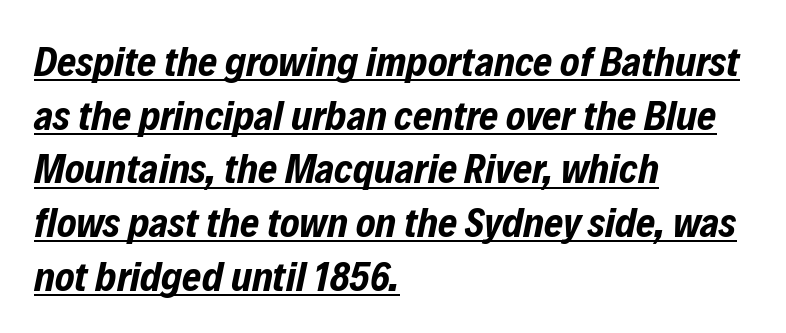
Q: Is the text bold? A: Yes.
Q: Is the text italic (slanted)? A: Yes, it leans right by about 12 degrees.
Q: Is the text underlined? A: Yes.
Q: How is the paragraph aligned? A: Left-aligned.
Q: Is the spacing between letters normal or unusually wide? A: Normal.
Q: Is the spacing between lines tight, normal or loose? A: Normal.
Q: Width (condensed, normal, or wide)? A: Condensed.
Q: Stroke contrast? A: Low.
Q: x-height? A: Medium.
Q: Monospaced? A: No.
